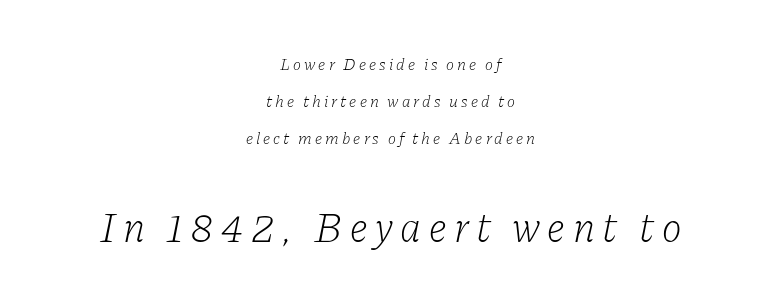
Style check: oblique. Underline: absent. Look at the bottom of the vertical strokes: they flare into serifs here. The compositor balanced each line on the midline.
